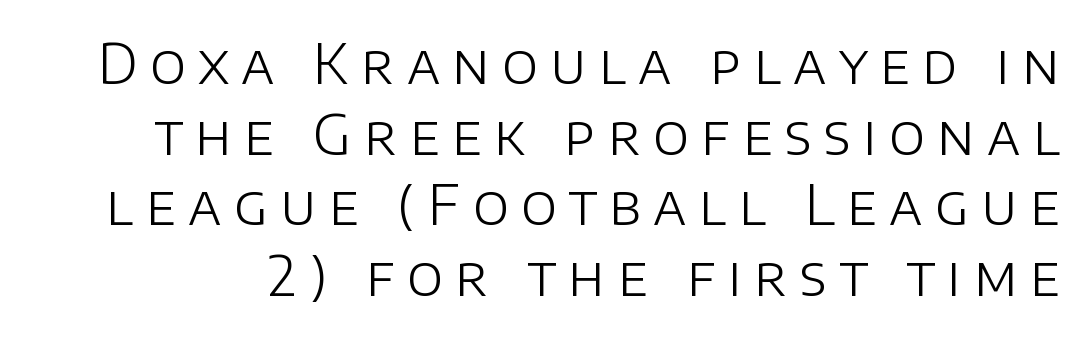
The image shows 54 px light sans-serif type, upright; set normal line spacing (1.31x), unusually wide letter spacing (+0.23 em), not underlined; low stroke contrast and a large x-height.
